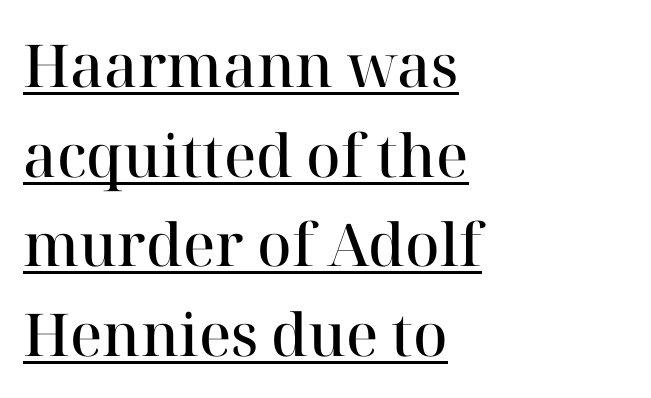
{"serif": "yes", "italic": "no", "bold": "semi", "weight": "semibold", "width": "normal", "stroke_contrast": "high", "x_height": "medium", "monospaced": "no", "underline": "yes", "align": "left", "line_spacing": "normal", "line_spacing_ratio": 1.52, "letter_spacing": "normal", "letter_spacing_em": 0.0, "glyph_px": 59}
